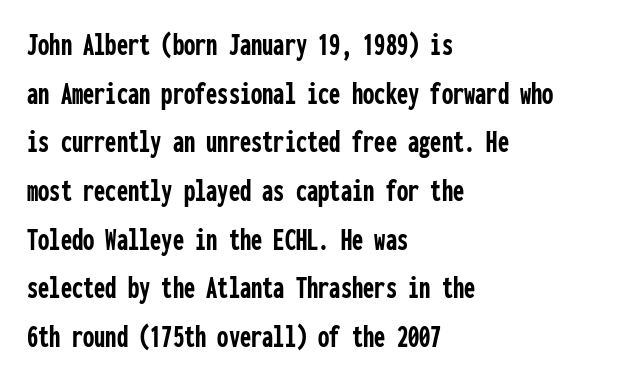
{"serif": "no", "italic": "no", "bold": "yes", "weight": "semibold", "width": "condensed", "stroke_contrast": "low", "x_height": "medium", "monospaced": "yes", "underline": "no", "align": "left", "line_spacing": "normal", "line_spacing_ratio": 1.52, "letter_spacing": "normal", "letter_spacing_em": 0.0, "glyph_px": 32}
